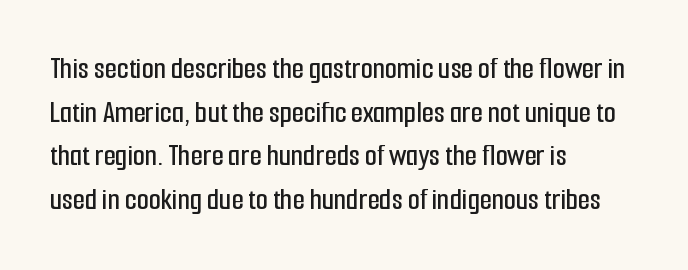
Q: Is the text italic (slanted)? A: No, it is upright.
Q: Is the typeface a serif or a sans-serif typeface? A: Sans-serif.
Q: Is the text underlined? A: No.
Q: How is the paragraph aligned? A: Left-aligned.
Q: Is the spacing between letters normal or unusually wide? A: Normal.
Q: Is the spacing between lines tight, normal or loose? A: Normal.
Q: Width (condensed, normal, or wide)? A: Condensed.
Q: Stroke contrast? A: Low.
Q: x-height? A: Medium.
Q: Monospaced? A: No.
